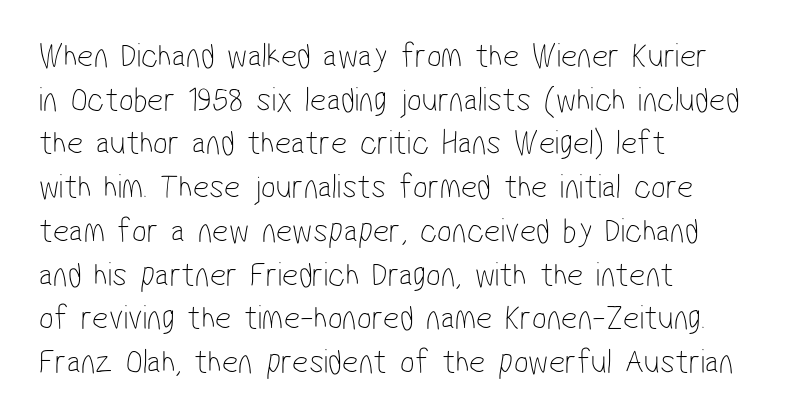
The image shows 35 px thin, condensed sans-serif type; set left-aligned, normal line spacing (1.25x), normal letter spacing, not underlined; low stroke contrast and a medium x-height.
